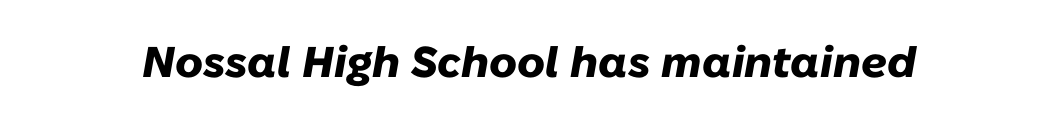
The face used here has the dense, thick strokes of a bold. It's the slanting kind of type. The letterforms sit shoulder to shoulder at normal distance. A bare baseline throughout the passage.
